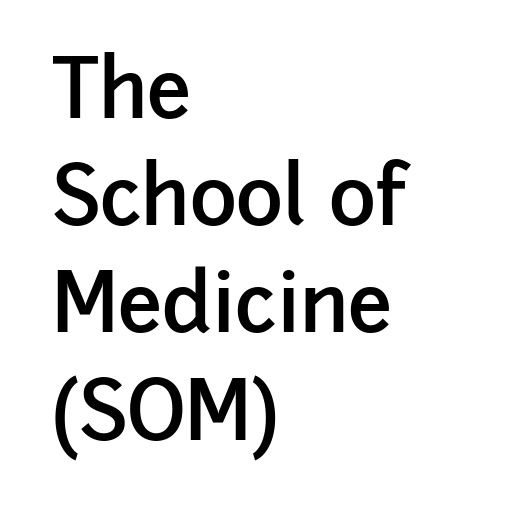
Q: Is the text bold? A: Semi-bold.
Q: Is the text italic (slanted)? A: No, it is upright.
Q: Is the typeface a serif or a sans-serif typeface? A: Sans-serif.
Q: Is the text underlined? A: No.
Q: How is the paragraph aligned? A: Left-aligned.
Q: Is the spacing between letters normal or unusually wide? A: Normal.
Q: Is the spacing between lines tight, normal or loose? A: Normal.
Q: Width (condensed, normal, or wide)? A: Normal.
Q: Stroke contrast? A: Low.
Q: x-height? A: Medium.
Q: Monospaced? A: No.
